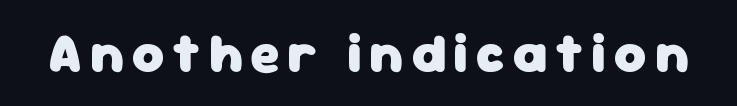
{"serif": "no", "italic": "no", "bold": "yes", "weight": "heavy", "width": "normal", "stroke_contrast": "low", "x_height": "medium", "monospaced": "no", "underline": "no", "glyph_px": 55}
